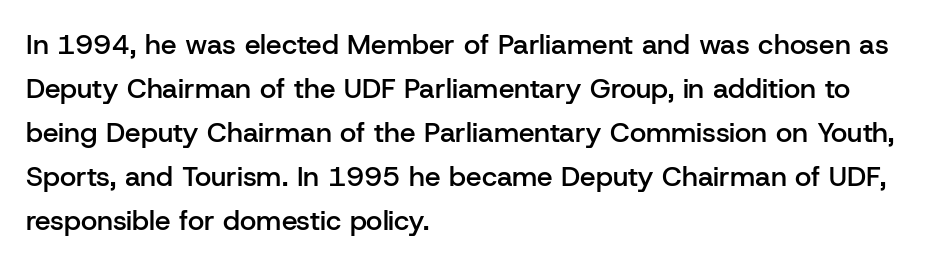
Q: Is the text bold? A: Semi-bold.
Q: Is the text italic (slanted)? A: No, it is upright.
Q: Is the typeface a serif or a sans-serif typeface? A: Sans-serif.
Q: Is the text underlined? A: No.
Q: How is the paragraph aligned? A: Left-aligned.
Q: Is the spacing between letters normal or unusually wide? A: Normal.
Q: Is the spacing between lines tight, normal or loose? A: Normal.
Q: Width (condensed, normal, or wide)? A: Normal.
Q: Stroke contrast? A: Low.
Q: x-height? A: Medium.
Q: Monospaced? A: No.
